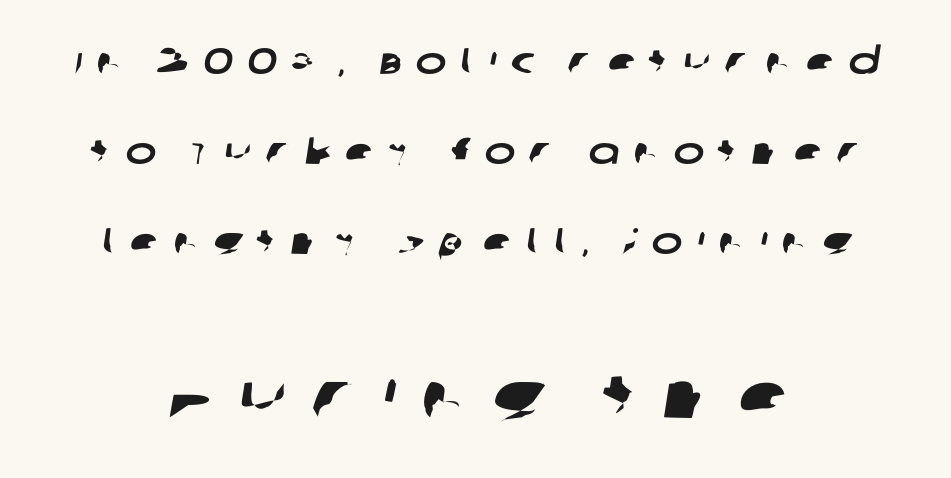
Q: Is the typeface a serif or a sans-serif typeface? A: Sans-serif.
Q: Is the text underlined? A: No.
Q: How is the paragraph aligned? A: Centered.
Q: Is the spacing between letters normal or unusually wide? A: Unusually wide.
Q: Is the spacing between lines tight, normal or loose? A: Loose.
Q: Which block of text is set in a larger size, the first (top) or the second (bottom)? A: The second (bottom) one.
Q: Width (condensed, normal, or wide)? A: Wide.
Q: Stroke contrast? A: Low.
Q: x-height? A: Large.
Q: Monospaced? A: No.
